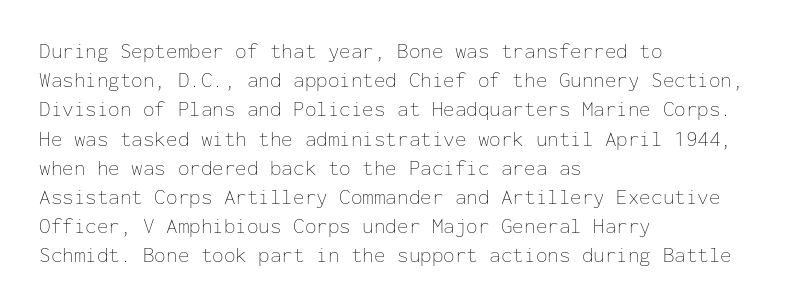
{"italic": "no", "bold": "no", "underline": "no", "align": "left", "line_spacing": "normal", "line_spacing_ratio": 1.39, "letter_spacing": "normal", "letter_spacing_em": 0.0, "glyph_px": 21}
